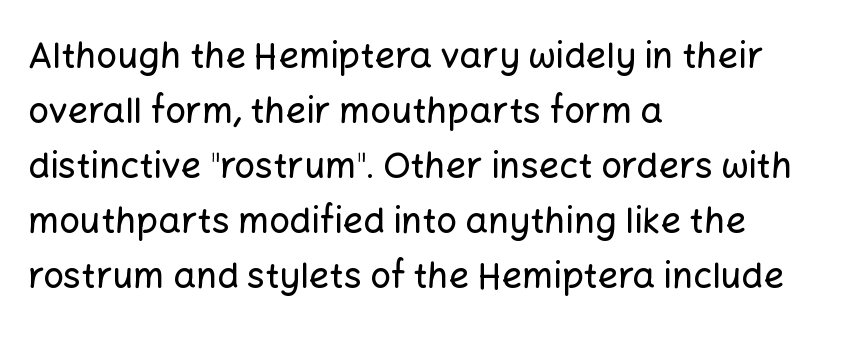
Q: Is the text italic (slanted)? A: No, it is upright.
Q: Is the typeface a serif or a sans-serif typeface? A: Sans-serif.
Q: Is the text underlined? A: No.
Q: How is the paragraph aligned? A: Left-aligned.
Q: Is the spacing between letters normal or unusually wide? A: Normal.
Q: Is the spacing between lines tight, normal or loose? A: Normal.
Q: Width (condensed, normal, or wide)? A: Normal.
Q: Stroke contrast? A: Low.
Q: x-height? A: Medium.
Q: Monospaced? A: No.
